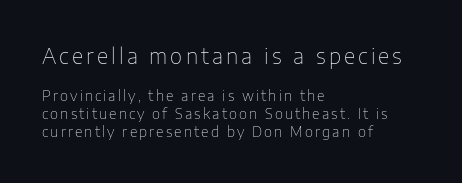
The image shows 21 px text type, upright; set left-aligned, normal line spacing (1.28x), not underlined; the first (top) block is 1.5x larger.
